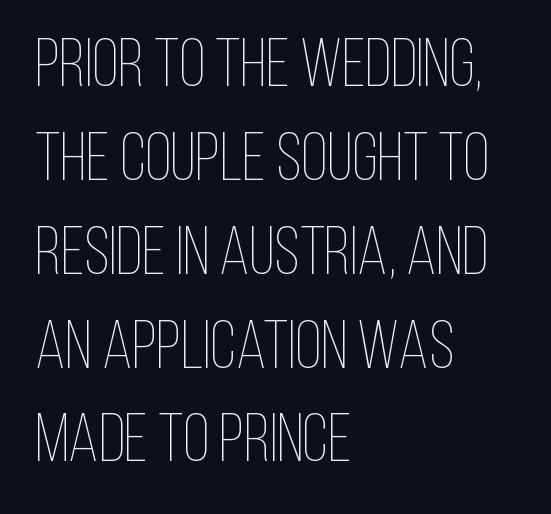
The image shows 68 px thin, condensed type, upright; set left-aligned, normal line spacing (1.38x), normal letter spacing, not underlined; low stroke contrast and a large x-height.
